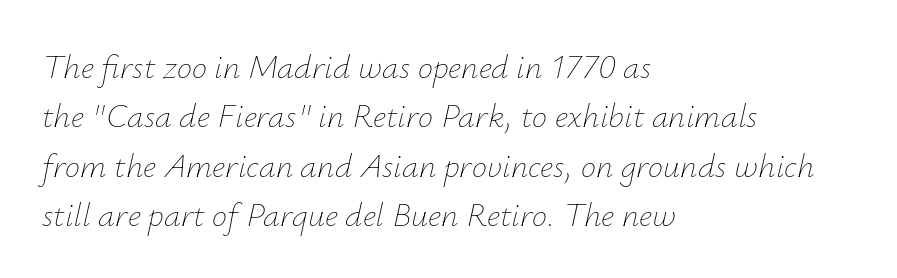
The vertical gap from one line to the next is medium. Varying glyph widths throughout — classic text-font behaviour. Bold? No — there's no thickening of the strokes. The rendering anchors every line to the left-hand side.
